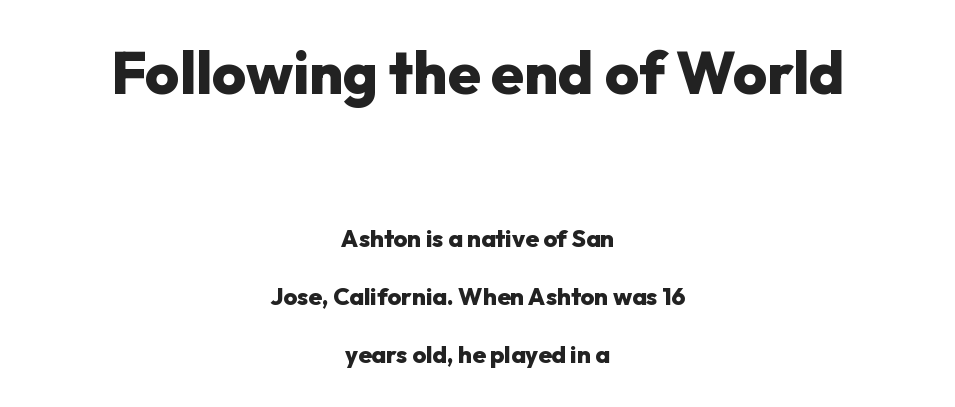
Q: Is the text bold? A: Yes.
Q: Is the text italic (slanted)? A: No, it is upright.
Q: Is the typeface a serif or a sans-serif typeface? A: Sans-serif.
Q: Is the text underlined? A: No.
Q: How is the paragraph aligned? A: Centered.
Q: Is the spacing between letters normal or unusually wide? A: Normal.
Q: Is the spacing between lines tight, normal or loose? A: Loose.
Q: Which block of text is set in a larger size, the first (top) or the second (bottom)? A: The first (top) one.
Q: Width (condensed, normal, or wide)? A: Normal.
Q: Stroke contrast? A: Low.
Q: x-height? A: Medium.
Q: Monospaced? A: No.
